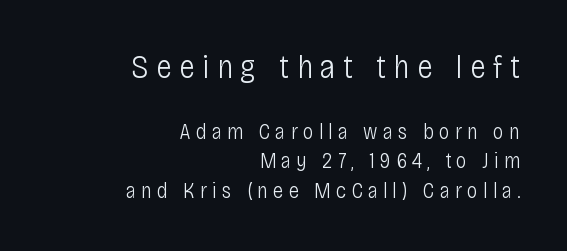
Q: Is the text bold? A: No.
Q: Is the text italic (slanted)? A: No, it is upright.
Q: Is the typeface a serif or a sans-serif typeface? A: Sans-serif.
Q: Is the text underlined? A: No.
Q: How is the paragraph aligned? A: Right-aligned.
Q: Is the spacing between letters normal or unusually wide? A: Unusually wide.
Q: Is the spacing between lines tight, normal or loose? A: Normal.
Q: Which block of text is set in a larger size, the first (top) or the second (bottom)? A: The first (top) one.
Q: Width (condensed, normal, or wide)? A: Condensed.
Q: Stroke contrast? A: Low.
Q: x-height? A: Large.
Q: Monospaced? A: No.
